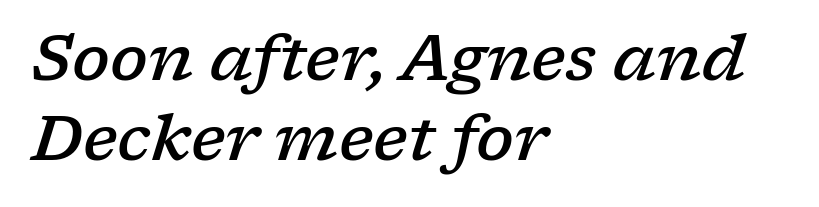
{"serif": "yes", "italic": "yes", "lean": "right", "slant_degrees": 17, "bold": "semi", "weight": "semibold", "width": "wide", "stroke_contrast": "low", "x_height": "medium", "monospaced": "no", "underline": "no", "align": "left", "line_spacing": "normal", "line_spacing_ratio": 1.27, "letter_spacing": "normal", "letter_spacing_em": 0.0, "glyph_px": 63}
